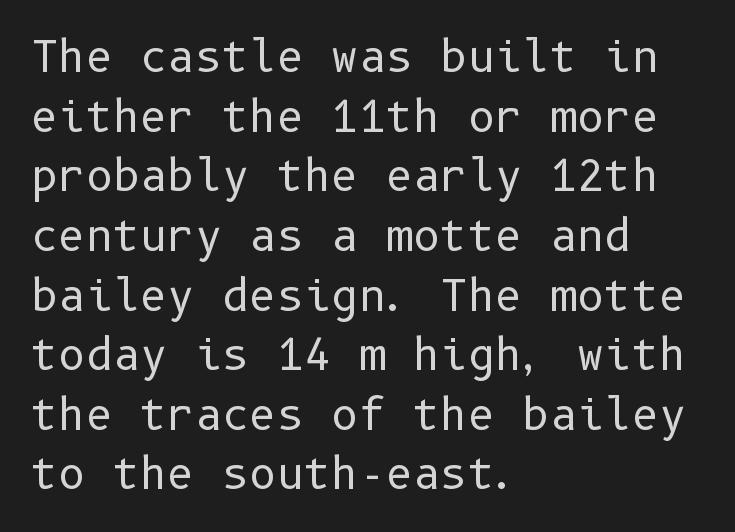
{"serif": "no", "italic": "no", "bold": "no", "weight": "regular", "width": "normal", "stroke_contrast": "low", "x_height": "medium", "underline": "no", "align": "left", "line_spacing": "normal", "line_spacing_ratio": 1.42, "letter_spacing": "normal", "letter_spacing_em": 0.0, "glyph_px": 42}
